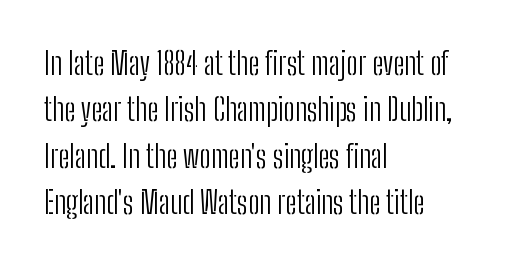
Q: Is the text bold? A: No.
Q: Is the text italic (slanted)? A: No, it is upright.
Q: Is the typeface a serif or a sans-serif typeface? A: Sans-serif.
Q: Is the text underlined? A: No.
Q: How is the paragraph aligned? A: Left-aligned.
Q: Is the spacing between letters normal or unusually wide? A: Normal.
Q: Is the spacing between lines tight, normal or loose? A: Normal.
Q: Width (condensed, normal, or wide)? A: Condensed.
Q: Stroke contrast? A: Low.
Q: x-height? A: Medium.
Q: Monospaced? A: No.
